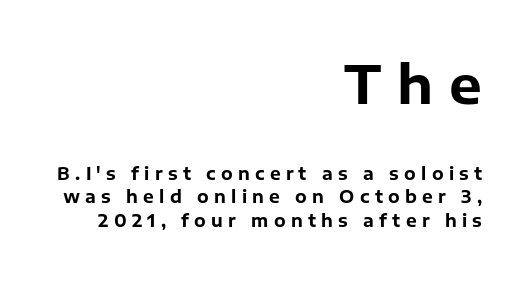
{"serif": "no", "italic": "no", "bold": "yes", "weight": "bold", "width": "normal", "stroke_contrast": "low", "x_height": "medium", "monospaced": "no", "underline": "no", "align": "right", "line_spacing": "normal", "line_spacing_ratio": 1.36, "letter_spacing": "wide", "letter_spacing_em": 0.31, "larger_block": "first", "size_ratio": 3.06, "glyph_px": 52}
